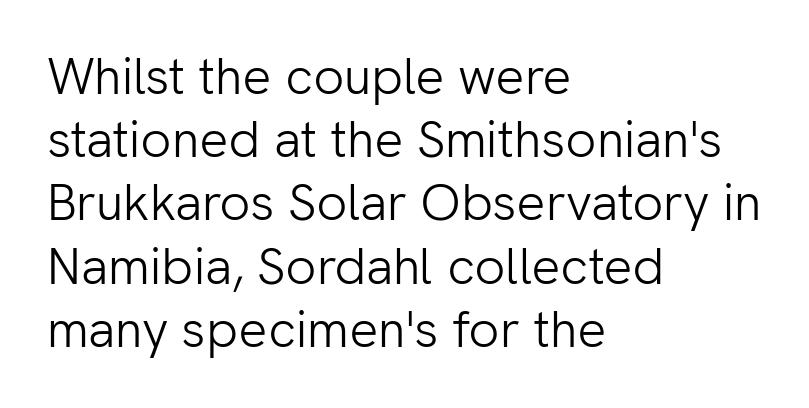
The image shows 51 px light sans-serif type, upright; set left-aligned, line spacing 1.24x, normal letter spacing, not underlined; low stroke contrast and a medium x-height.
